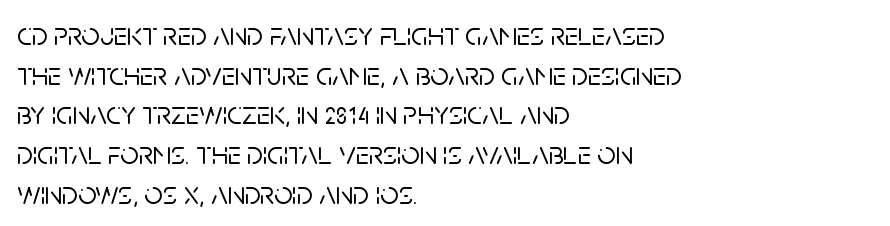
{"serif": "no", "italic": "no", "width": "normal", "stroke_contrast": "low", "x_height": "large", "monospaced": "no", "underline": "no", "align": "left", "line_spacing_ratio": 1.24, "letter_spacing": "normal", "letter_spacing_em": 0.0, "glyph_px": 32}
